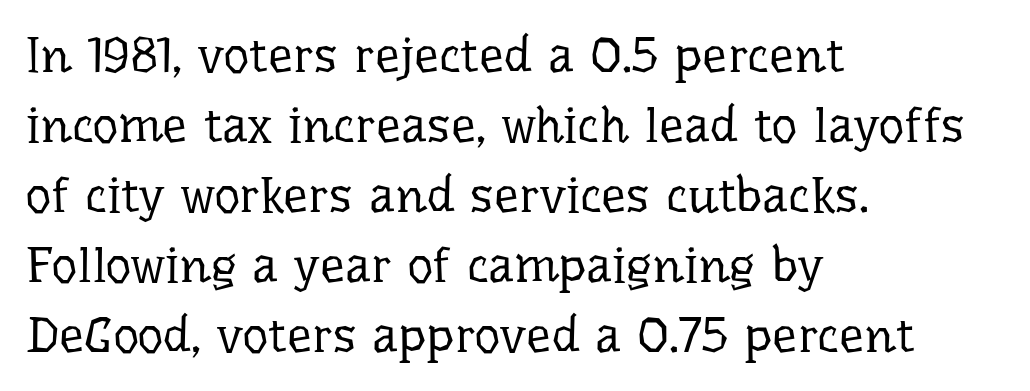
The image shows 50 px regular-weight serif type, upright; set left-aligned, normal line spacing (1.4x), normal letter spacing, not underlined; low stroke contrast and a medium x-height.
